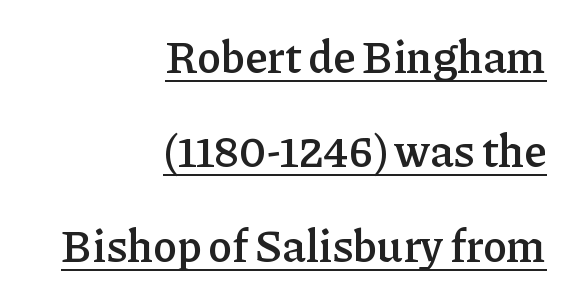
{"serif": "yes", "italic": "no", "bold": "semi", "weight": "semibold", "width": "normal", "stroke_contrast": "low", "x_height": "medium", "monospaced": "no", "underline": "yes", "align": "right", "line_spacing": "loose", "line_spacing_ratio": 2.1, "letter_spacing": "normal", "letter_spacing_em": 0.0, "glyph_px": 45}
